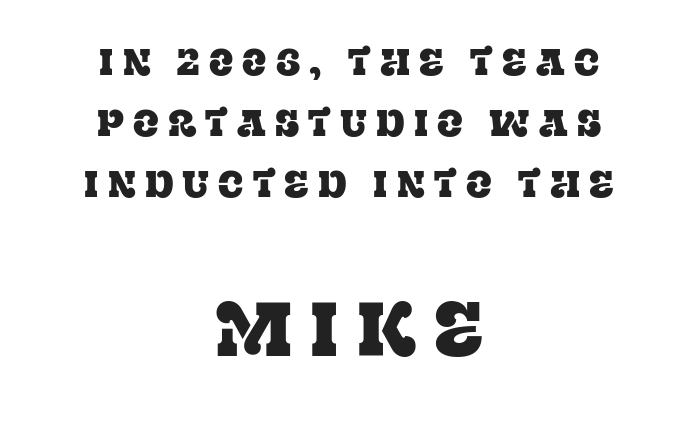
{"serif": "yes", "italic": "no", "width": "normal", "stroke_contrast": "low", "x_height": "large", "monospaced": "no", "underline": "no", "align": "center", "line_spacing": "normal", "line_spacing_ratio": 1.6, "letter_spacing": "wide", "letter_spacing_em": 0.24, "larger_block": "second", "size_ratio": 2.0, "glyph_px": 76}
